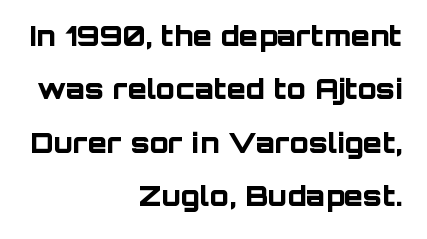
{"serif": "no", "italic": "no", "bold": "yes", "weight": "bold", "width": "normal", "stroke_contrast": "low", "x_height": "large", "monospaced": "no", "underline": "no", "align": "right", "line_spacing": "loose", "line_spacing_ratio": 1.91, "letter_spacing": "normal", "letter_spacing_em": 0.0, "glyph_px": 28}
